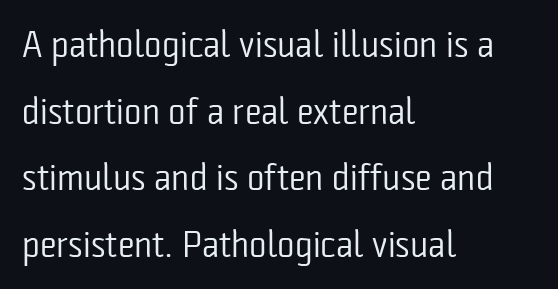
If you drew a ruler down the left edge, every line would touch it. The strokes carry an ordinary text weight at most. The type sits square on the baseline with zero lean. Plain, unruled lines of type.
